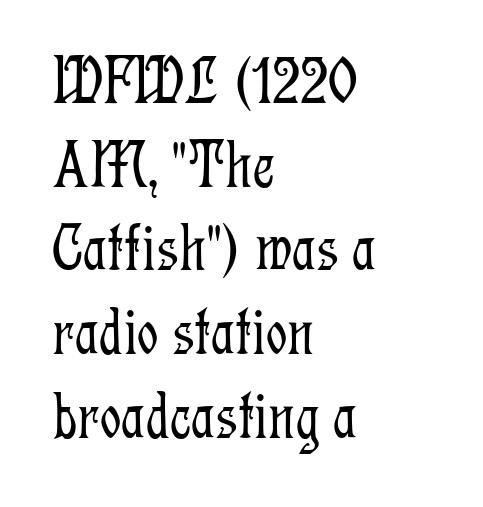
Q: Is the text bold? A: No.
Q: Is the text italic (slanted)? A: No, it is upright.
Q: Is the typeface a serif or a sans-serif typeface? A: Serif.
Q: Is the text underlined? A: No.
Q: How is the paragraph aligned? A: Left-aligned.
Q: Is the spacing between letters normal or unusually wide? A: Normal.
Q: Is the spacing between lines tight, normal or loose? A: Normal.
Q: Width (condensed, normal, or wide)? A: Condensed.
Q: Stroke contrast? A: Low.
Q: x-height? A: Medium.
Q: Monospaced? A: No.
